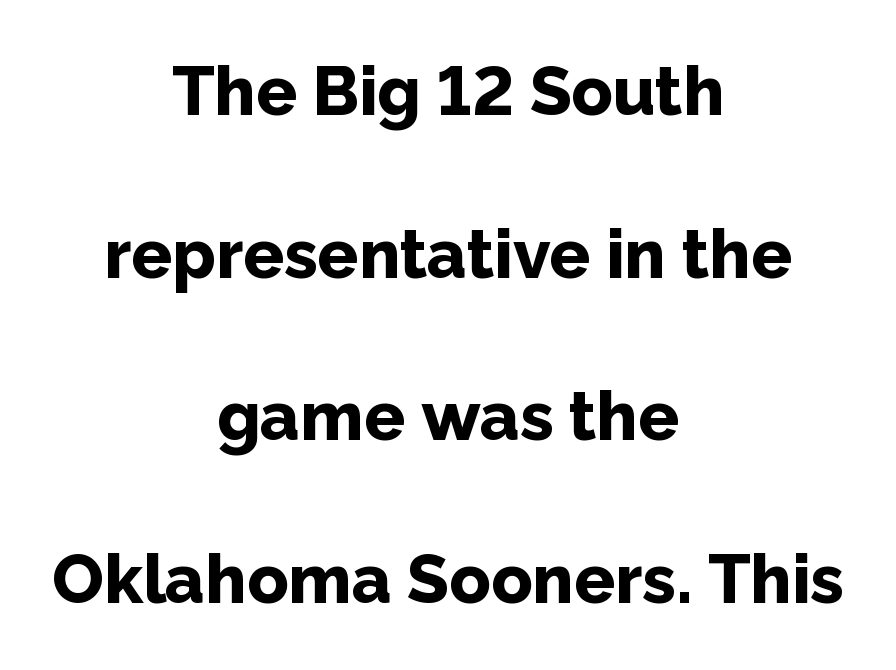
The image shows 68 px bold sans-serif type, upright; set centered, loose line spacing (2.39x), normal letter spacing, not underlined; low stroke contrast and a medium x-height.
